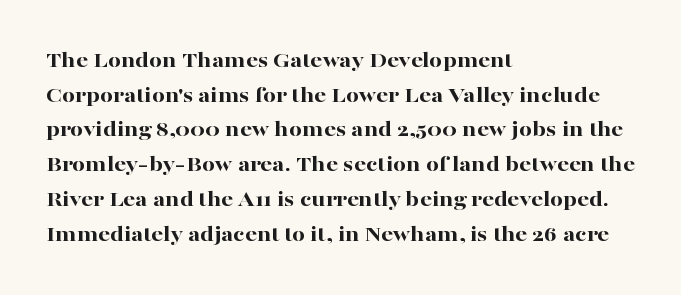
The image shows 23 px bold type, upright; set left-aligned, normal line spacing (1.51x), normal letter spacing, not underlined.
